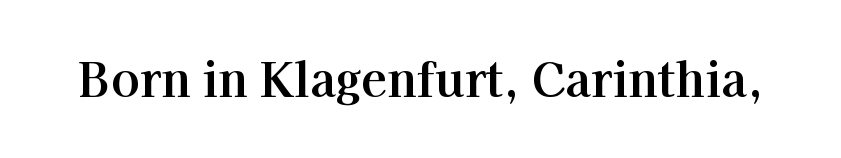
Q: Is the text italic (slanted)? A: No, it is upright.
Q: Is the typeface a serif or a sans-serif typeface? A: Serif.
Q: Is the text underlined? A: No.
Q: Is the spacing between letters normal or unusually wide? A: Normal.
Q: Width (condensed, normal, or wide)? A: Normal.
Q: Stroke contrast? A: High.
Q: x-height? A: Medium.
Q: Monospaced? A: No.
